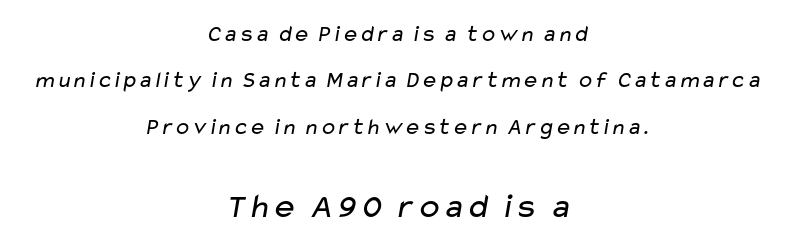
Q: Is the text bold? A: No.
Q: Is the typeface a serif or a sans-serif typeface? A: Sans-serif.
Q: Is the text underlined? A: No.
Q: How is the paragraph aligned? A: Centered.
Q: Is the spacing between letters normal or unusually wide? A: Normal.
Q: Is the spacing between lines tight, normal or loose? A: Loose.
Q: Which block of text is set in a larger size, the first (top) or the second (bottom)? A: The second (bottom) one.
Q: Width (condensed, normal, or wide)? A: Wide.
Q: Stroke contrast? A: Low.
Q: x-height? A: Medium.
Q: Monospaced? A: No.
